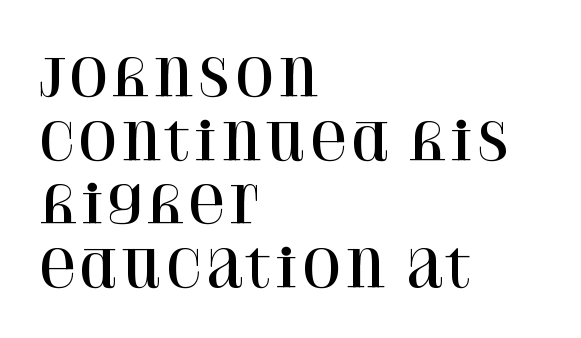
Q: Is the text italic (slanted)? A: No, it is upright.
Q: Is the typeface a serif or a sans-serif typeface? A: Serif.
Q: Is the text underlined? A: No.
Q: How is the paragraph aligned? A: Left-aligned.
Q: Is the spacing between letters normal or unusually wide? A: Normal.
Q: Is the spacing between lines tight, normal or loose? A: Normal.
Q: Width (condensed, normal, or wide)? A: Normal.
Q: Stroke contrast? A: High.
Q: x-height? A: Large.
Q: Monospaced? A: No.
